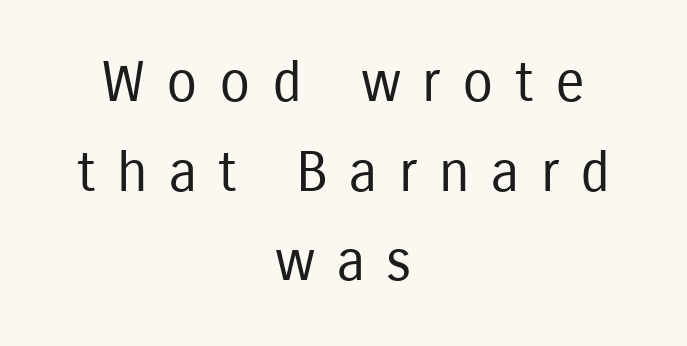
Q: Is the text bold? A: No.
Q: Is the text italic (slanted)? A: No, it is upright.
Q: Is the typeface a serif or a sans-serif typeface? A: Sans-serif.
Q: Is the text underlined? A: No.
Q: How is the paragraph aligned? A: Centered.
Q: Is the spacing between letters normal or unusually wide? A: Unusually wide.
Q: Is the spacing between lines tight, normal or loose? A: Normal.
Q: Width (condensed, normal, or wide)? A: Condensed.
Q: Stroke contrast? A: Low.
Q: x-height? A: Medium.
Q: Monospaced? A: No.
